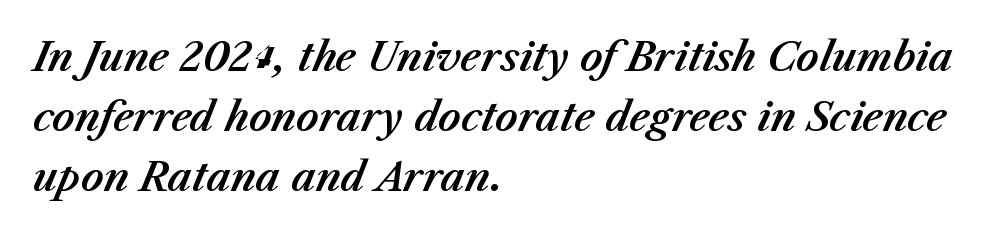
Q: Is the text italic (slanted)? A: Yes, it leans right by about 23 degrees.
Q: Is the text underlined? A: No.
Q: How is the paragraph aligned? A: Left-aligned.
Q: Is the spacing between letters normal or unusually wide? A: Normal.
Q: Is the spacing between lines tight, normal or loose? A: Normal.
Q: Width (condensed, normal, or wide)? A: Normal.
Q: Stroke contrast? A: Medium.
Q: x-height? A: Medium.
Q: Monospaced? A: No.
